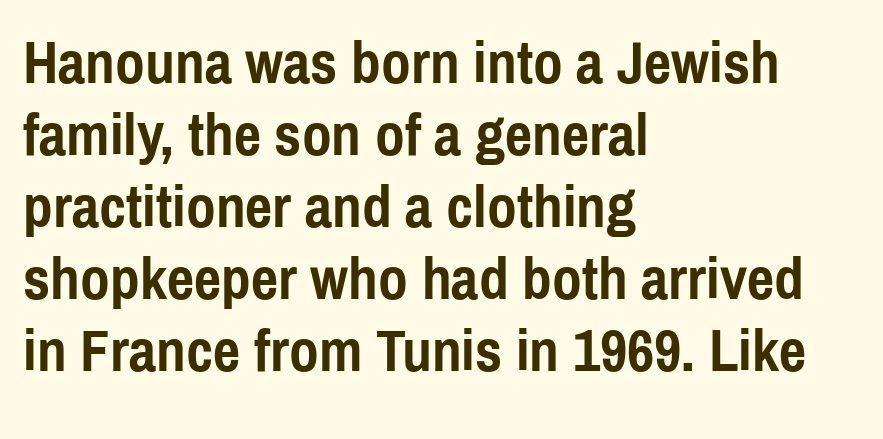
Q: Is the text bold? A: Yes.
Q: Is the text italic (slanted)? A: No, it is upright.
Q: Is the typeface a serif or a sans-serif typeface? A: Sans-serif.
Q: Is the text underlined? A: No.
Q: How is the paragraph aligned? A: Left-aligned.
Q: Is the spacing between letters normal or unusually wide? A: Normal.
Q: Width (condensed, normal, or wide)? A: Condensed.
Q: x-height? A: Medium.
Q: Monospaced? A: No.
